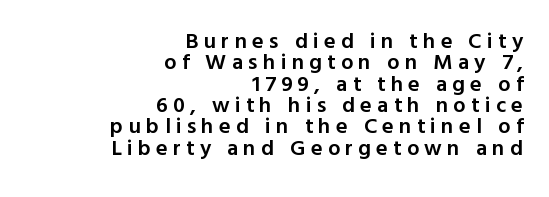
{"italic": "no", "bold": "semi", "underline": "no", "align": "right", "line_spacing": "tight", "line_spacing_ratio": 0.97, "letter_spacing": "wide", "letter_spacing_em": 0.24, "glyph_px": 22}
